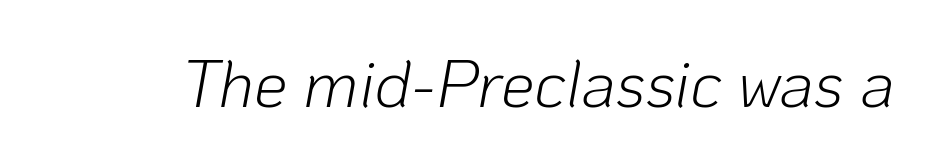
Q: Is the text bold? A: No.
Q: Is the text italic (slanted)? A: Yes, it leans right by about 10 degrees.
Q: Is the text underlined? A: No.
Q: Is the spacing between letters normal or unusually wide? A: Normal.
Q: Width (condensed, normal, or wide)? A: Normal.
Q: Stroke contrast? A: Low.
Q: x-height? A: Medium.
Q: Monospaced? A: No.
